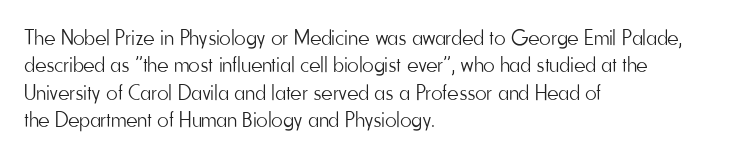
Counters stay open thanks to moderate or lighter strokes. All the whitespace from short lines collects on the right. Normally led — the rows are evenly, conventionally spaced. The glyphs are unaccompanied by any horizontal stroke below them.
